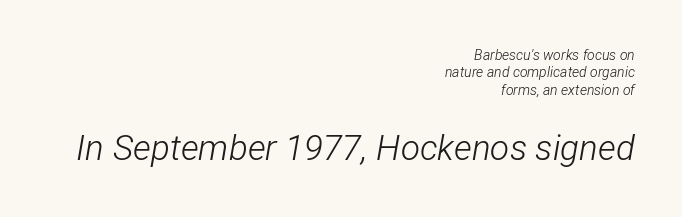
The image shows 35 px light, condensed type, italic (leaning right); set right-aligned, normal line spacing (1.25x), normal letter spacing, not underlined; the second (bottom) block is 2.5x larger; low stroke contrast and a medium x-height.
